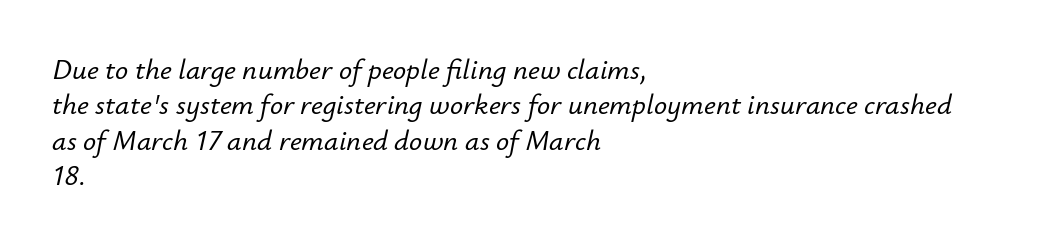
Q: Is the text italic (slanted)? A: Yes, it leans right by about 12 degrees.
Q: Is the text underlined? A: No.
Q: How is the paragraph aligned? A: Left-aligned.
Q: Is the spacing between letters normal or unusually wide? A: Normal.
Q: Width (condensed, normal, or wide)? A: Normal.
Q: Stroke contrast? A: Low.
Q: x-height? A: Small.
Q: Monospaced? A: No.
